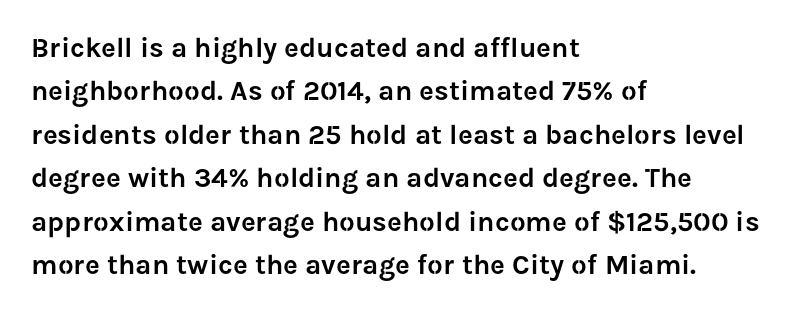
Q: Is the text italic (slanted)? A: No, it is upright.
Q: Is the typeface a serif or a sans-serif typeface? A: Sans-serif.
Q: Is the text underlined? A: No.
Q: How is the paragraph aligned? A: Left-aligned.
Q: Is the spacing between letters normal or unusually wide? A: Normal.
Q: Is the spacing between lines tight, normal or loose? A: Normal.
Q: Width (condensed, normal, or wide)? A: Normal.
Q: Stroke contrast? A: Low.
Q: x-height? A: Medium.
Q: Monospaced? A: No.
